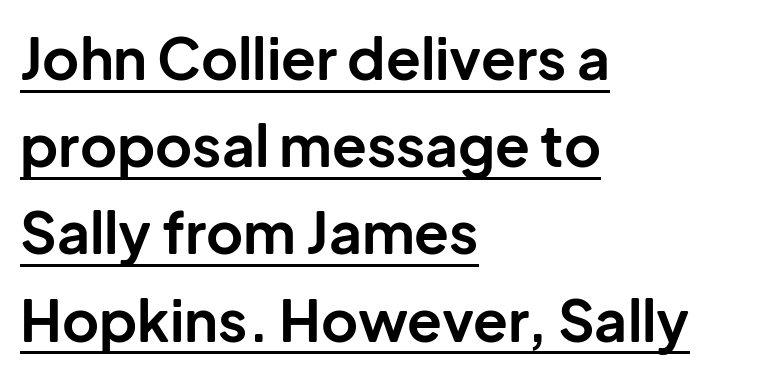
Q: Is the text bold? A: Yes.
Q: Is the text italic (slanted)? A: No, it is upright.
Q: Is the typeface a serif or a sans-serif typeface? A: Sans-serif.
Q: Is the text underlined? A: Yes.
Q: How is the paragraph aligned? A: Left-aligned.
Q: Is the spacing between letters normal or unusually wide? A: Normal.
Q: Is the spacing between lines tight, normal or loose? A: Normal.
Q: Width (condensed, normal, or wide)? A: Normal.
Q: Stroke contrast? A: Low.
Q: x-height? A: Medium.
Q: Monospaced? A: No.
